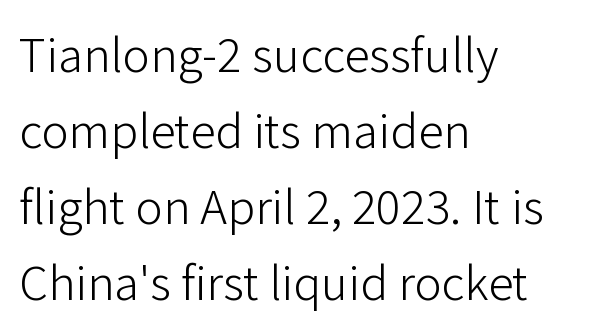
The image shows 51 px light sans-serif type, upright; set left-aligned, normal line spacing (1.49x), normal letter spacing, not underlined; low stroke contrast and a medium x-height.
